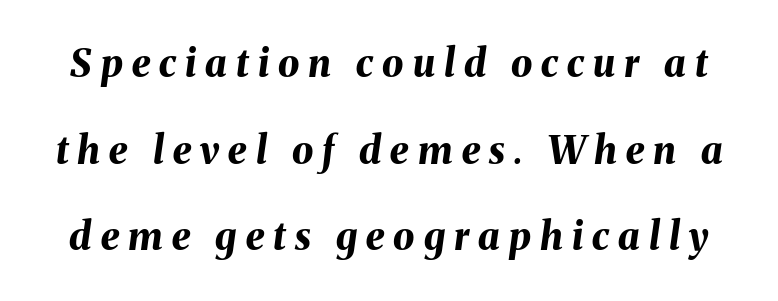
Q: Is the text bold? A: Yes.
Q: Is the text italic (slanted)? A: Yes, it leans right by about 8 degrees.
Q: Is the text underlined? A: No.
Q: Is the spacing between letters normal or unusually wide? A: Unusually wide.
Q: Is the spacing between lines tight, normal or loose? A: Loose.
Q: Width (condensed, normal, or wide)? A: Normal.
Q: Stroke contrast? A: Medium.
Q: x-height? A: Medium.
Q: Monospaced? A: No.
